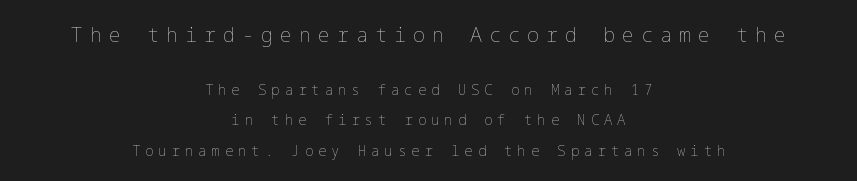
{"italic": "no", "bold": "no", "underline": "no", "align": "center", "line_spacing": "loose", "line_spacing_ratio": 2.18, "letter_spacing": "wide", "letter_spacing_em": 0.35, "larger_block": "first", "size_ratio": 1.43, "glyph_px": 20}
